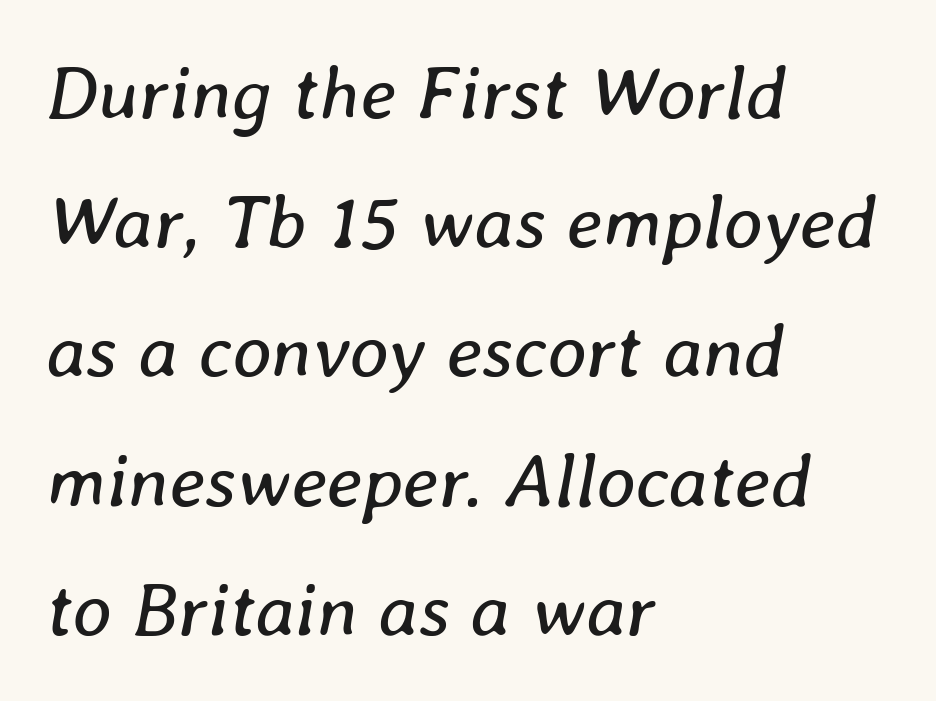
The image shows 76 px regular-weight type, italic (leaning right); set left-aligned, normal line spacing (1.7x), normal letter spacing, not underlined; low stroke contrast and a medium x-height.
